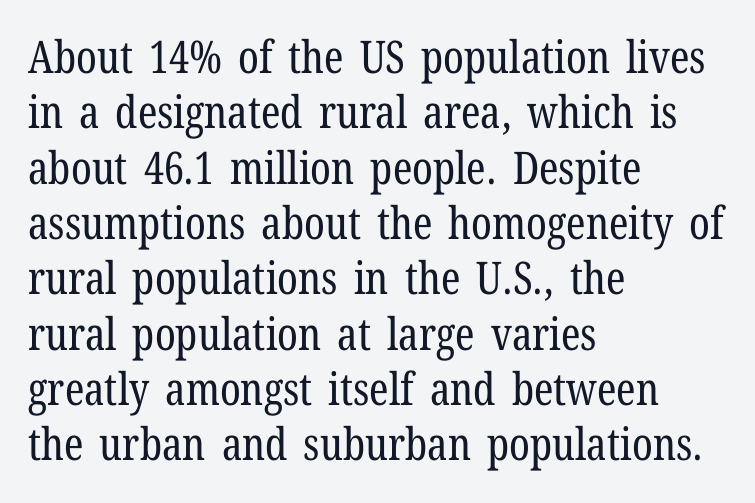
{"serif": "yes", "italic": "no", "bold": "no", "weight": "regular", "width": "condensed", "stroke_contrast": "low", "x_height": "medium", "monospaced": "no", "underline": "no", "align": "left", "line_spacing_ratio": 1.23, "letter_spacing": "normal", "letter_spacing_em": 0.0, "glyph_px": 45}
